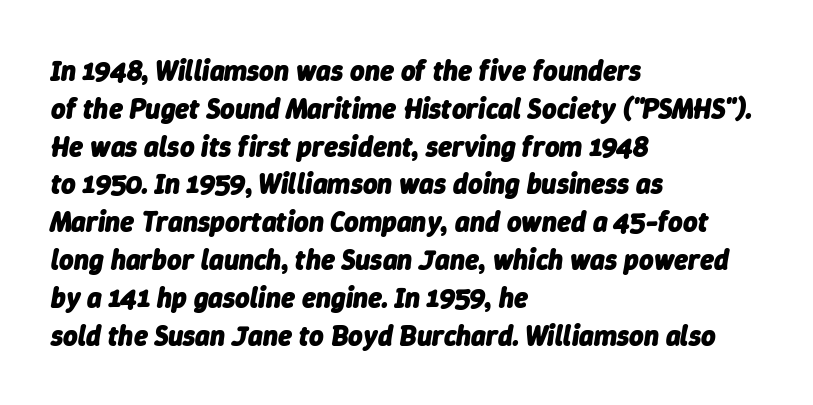
{"italic": "yes", "lean": "right", "slant_degrees": 9, "bold": "yes", "weight": "heavy", "width": "normal", "stroke_contrast": "low", "x_height": "medium", "monospaced": "no", "underline": "no", "align": "left", "line_spacing": "normal", "line_spacing_ratio": 1.35, "letter_spacing": "normal", "letter_spacing_em": 0.0, "glyph_px": 28}
